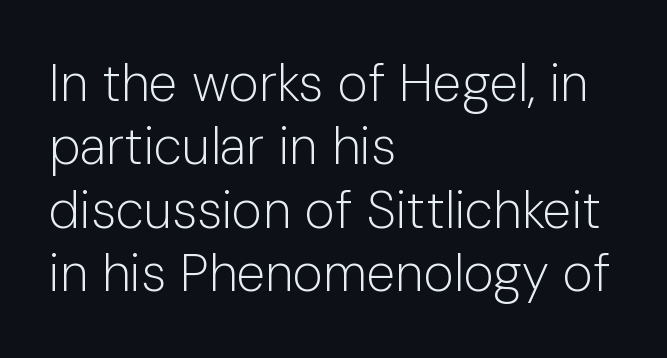
The image shows 52 px light sans-serif type, upright; set left-aligned, line spacing 1.22x, normal letter spacing, not underlined; low stroke contrast and a medium x-height.
